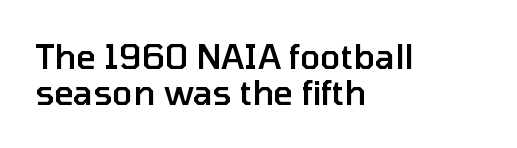
{"serif": "no", "italic": "no", "bold": "semi", "weight": "semibold", "width": "normal", "stroke_contrast": "low", "x_height": "medium", "monospaced": "no", "underline": "no", "align": "left", "line_spacing": "tight", "line_spacing_ratio": 1.06, "letter_spacing": "normal", "letter_spacing_em": 0.0, "glyph_px": 34}
